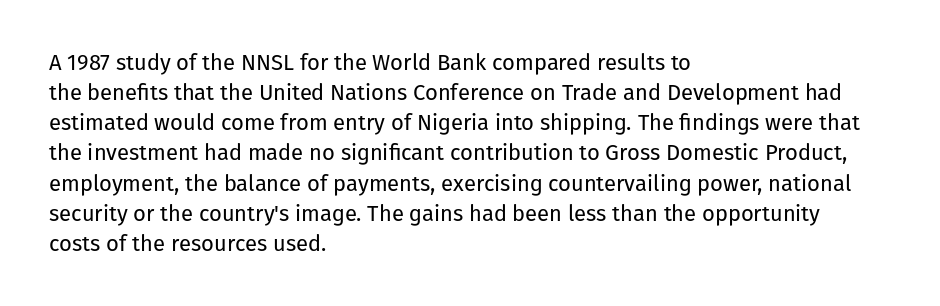
{"italic": "no", "bold": "no", "underline": "no", "align": "left", "line_spacing": "normal", "line_spacing_ratio": 1.37, "letter_spacing": "normal", "letter_spacing_em": 0.0, "glyph_px": 22}
